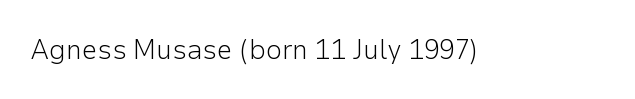
The letters stand straight up with perfectly vertical stems. Decoration check: the copy has no underline. Weight: not bold — regular or lighter. Letter spacing: default.
